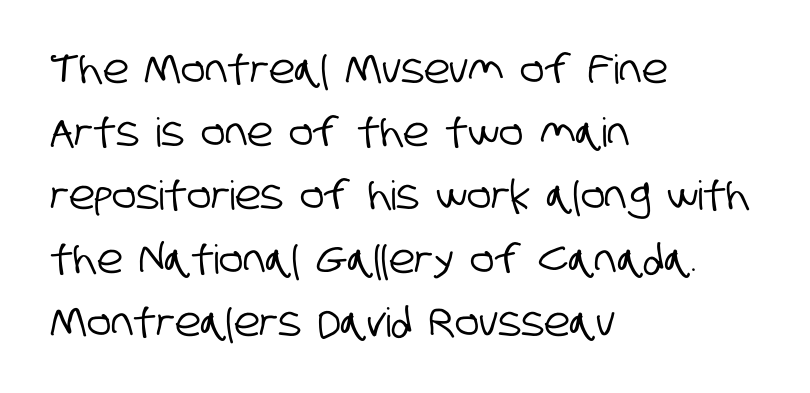
A typesetter would call this leading conventional body-copy spacing. Glance below the letters and you will spot only blank space. The rendering keeps characters at their native spacing. Do the characters align in a grid? No, the font is proportional. Each line starts at the same left margin while the right side varies. These lines are composed in type without serifs.
